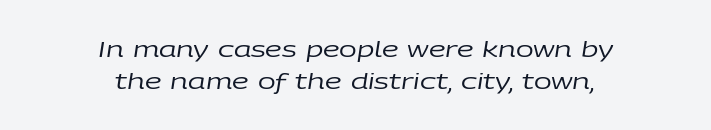
Q: Is the text bold? A: No.
Q: Is the text italic (slanted)? A: Yes, it leans right by about 9 degrees.
Q: Is the text underlined? A: No.
Q: How is the paragraph aligned? A: Centered.
Q: Is the spacing between letters normal or unusually wide? A: Normal.
Q: Is the spacing between lines tight, normal or loose? A: Normal.
